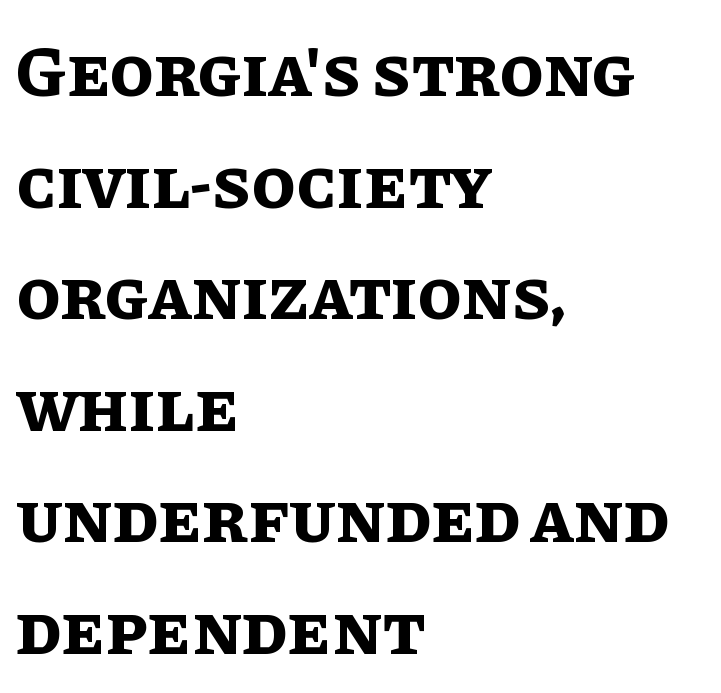
The rows are spaced the way most documents space them. Characters follow at the spacing the type designer built in. Words float on clear page, feet unadorned. In terms of posture, this sample is upright. Layout note: lines flush left.
